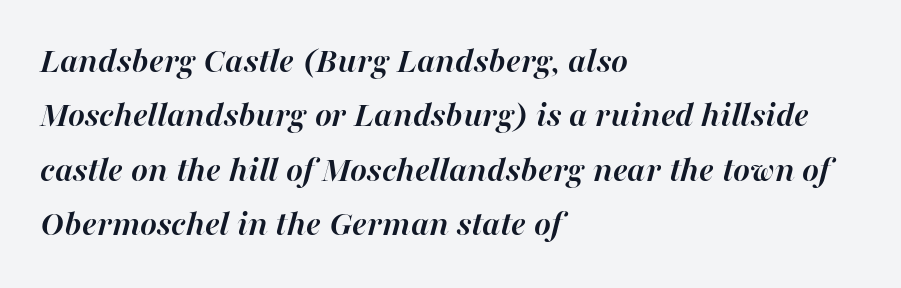
The image shows 36 px semibold type, italic (leaning right); set left-aligned, normal line spacing (1.51x), normal letter spacing, not underlined; high stroke contrast and a medium x-height.
